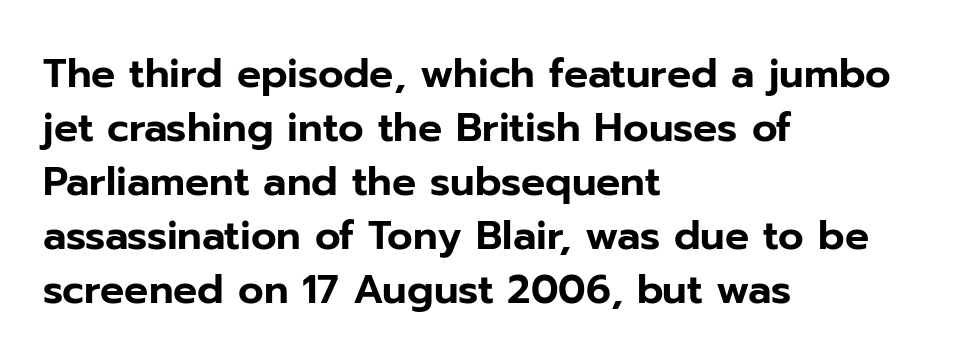
The rendering uses a moderate line-height, typical for paragraphs. Nobody touched the tracking dial on this one. These lines are rendered in a variable-pitch font. Unlike italic type, these characters show no tilt at all. Horizontally, the lines are justified to the leading edge only. Stroke terminals: plain, sans-serif.
